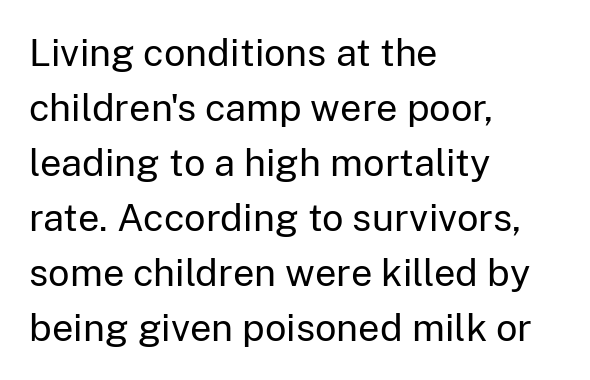
Observe the ordinary spacing: letters are neighbours, not strangers. The paragraph shown leans on its left margin. Is there any slant? The stems are plumb. I'd call this a sans setting — the letters go barefoot.
